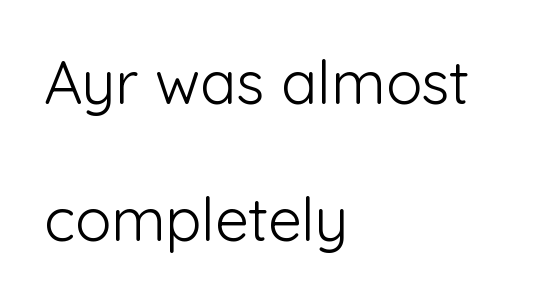
{"serif": "no", "italic": "no", "bold": "no", "weight": "light", "width": "normal", "stroke_contrast": "low", "x_height": "medium", "monospaced": "no", "underline": "no", "align": "left", "line_spacing": "loose", "line_spacing_ratio": 2.29, "letter_spacing": "normal", "letter_spacing_em": 0.0, "glyph_px": 60}
